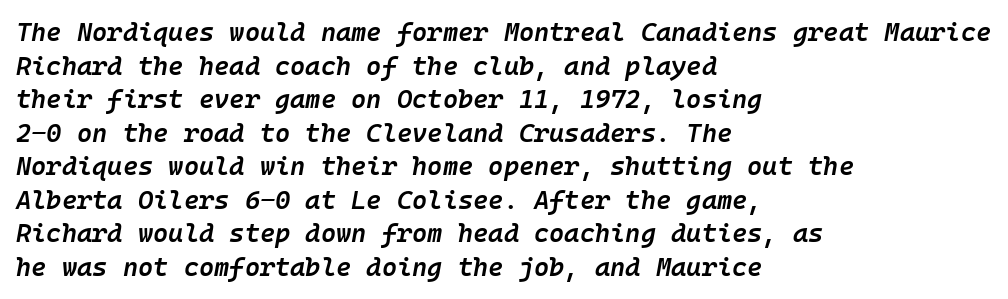
{"italic": "yes", "lean": "right", "slant_degrees": 10, "bold": "semi", "underline": "no", "align": "left", "line_spacing": "normal", "line_spacing_ratio": 1.29, "letter_spacing": "normal", "letter_spacing_em": 0.0, "glyph_px": 26}
